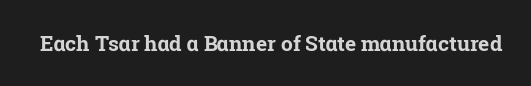
{"italic": "no", "bold": "yes", "underline": "no", "letter_spacing": "normal", "letter_spacing_em": 0.0, "glyph_px": 21}
